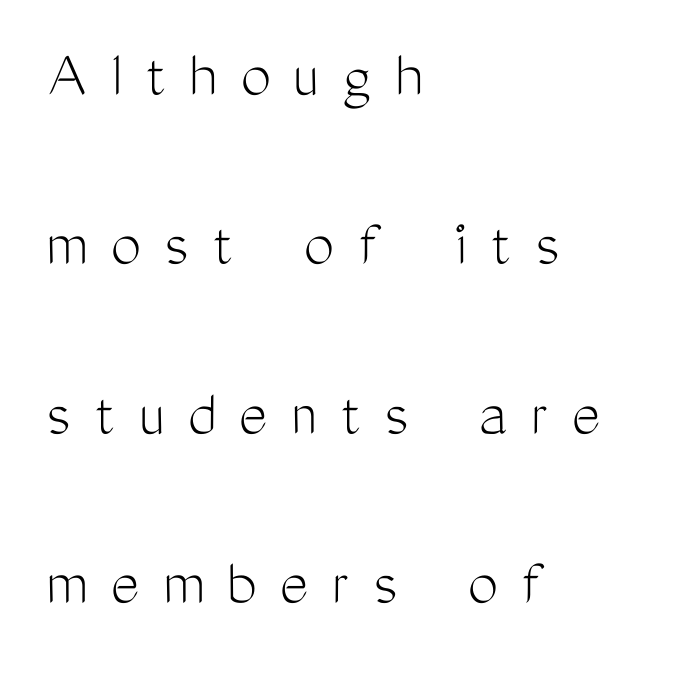
Is this a heavy cut? Hardly; it is regular or lighter. Horizontal bands of white between lines are thick stripes. Is the letter spacing exaggerated? Yes — the characters are pushed far apart. The specimen reads as upright at a glance.
